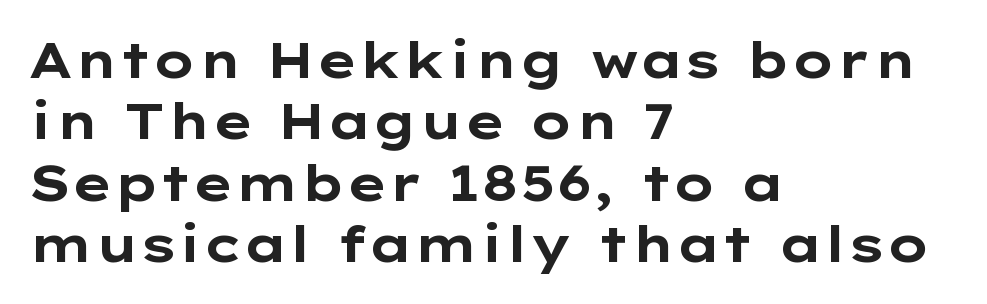
{"serif": "no", "italic": "no", "bold": "yes", "weight": "bold", "width": "wide", "stroke_contrast": "low", "x_height": "medium", "monospaced": "no", "underline": "no", "align": "left", "line_spacing_ratio": 1.23, "letter_spacing": "normal", "letter_spacing_em": 0.0, "glyph_px": 50}
